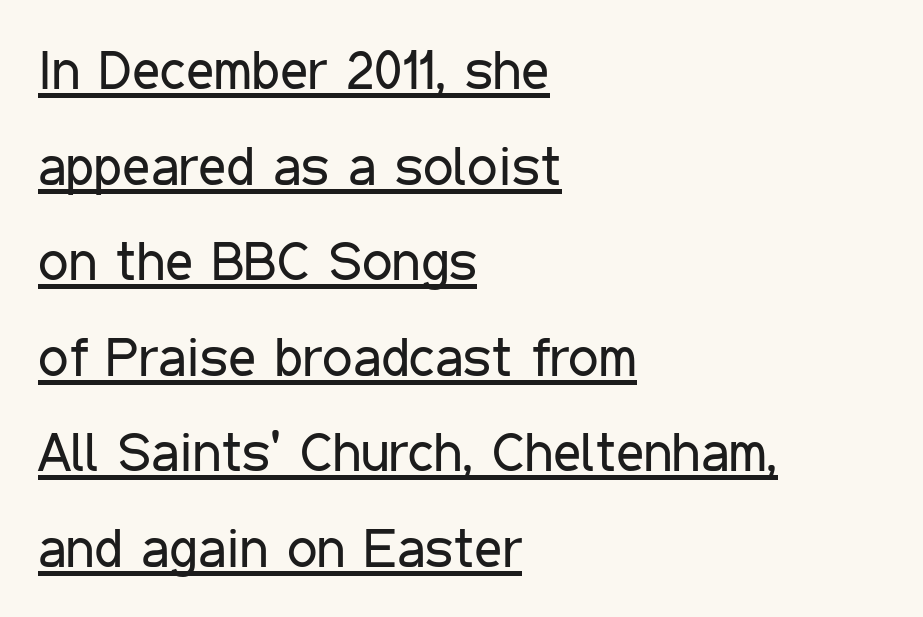
{"serif": "no", "italic": "no", "bold": "no", "weight": "regular", "width": "condensed", "stroke_contrast": "low", "x_height": "medium", "monospaced": "no", "underline": "yes", "align": "left", "line_spacing_ratio": 1.77, "letter_spacing": "normal", "letter_spacing_em": 0.0, "glyph_px": 54}
